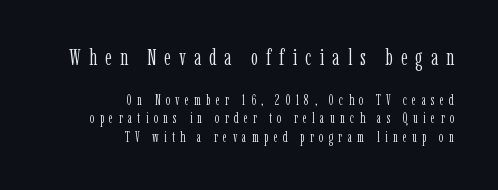
Q: Is the text bold? A: No.
Q: Is the text italic (slanted)? A: No, it is upright.
Q: Is the text underlined? A: No.
Q: How is the paragraph aligned? A: Right-aligned.
Q: Is the spacing between letters normal or unusually wide? A: Unusually wide.
Q: Is the spacing between lines tight, normal or loose? A: Normal.
Q: Which block of text is set in a larger size, the first (top) or the second (bottom)? A: The first (top) one.
